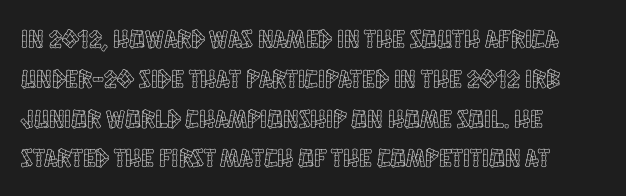
Q: Is the text italic (slanted)? A: No, it is upright.
Q: Is the text underlined? A: No.
Q: How is the paragraph aligned? A: Left-aligned.
Q: Is the spacing between letters normal or unusually wide? A: Normal.
Q: Is the spacing between lines tight, normal or loose? A: Normal.
